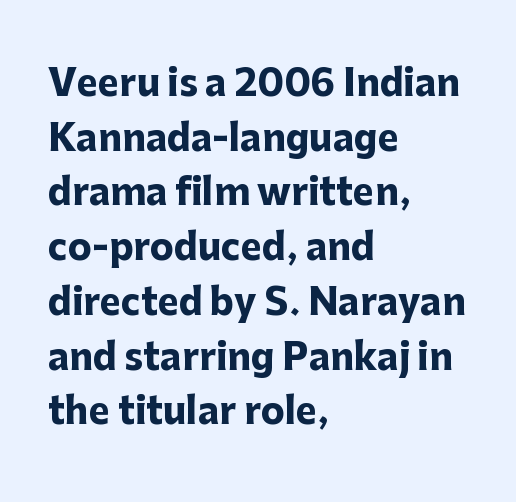
{"serif": "no", "italic": "no", "bold": "yes", "weight": "heavy", "width": "normal", "stroke_contrast": "low", "x_height": "medium", "monospaced": "no", "underline": "no", "align": "left", "line_spacing": "normal", "line_spacing_ratio": 1.52, "letter_spacing": "normal", "letter_spacing_em": 0.0, "glyph_px": 36}
